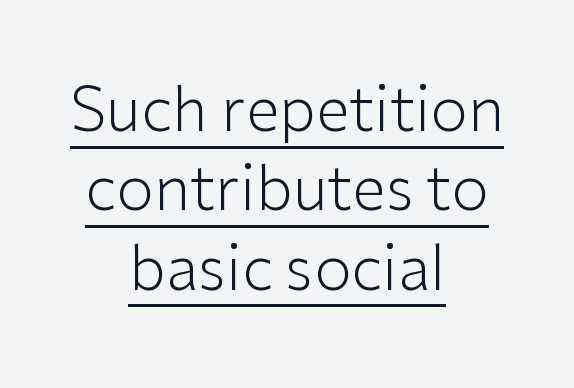
The image shows 61 px light sans-serif type, upright; set centered, normal line spacing (1.3x), normal letter spacing, underlined; low stroke contrast and a medium x-height.
